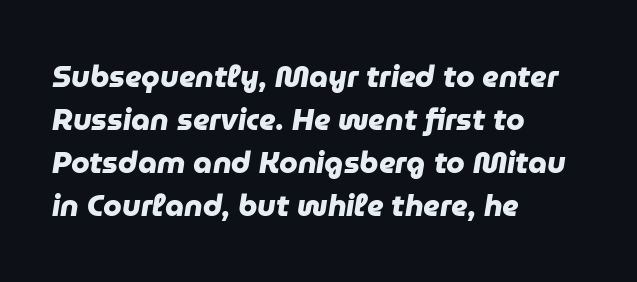
{"serif": "no", "bold": "yes", "weight": "heavy", "width": "normal", "stroke_contrast": "low", "x_height": "medium", "monospaced": "no", "underline": "no", "align": "left", "line_spacing": "normal", "line_spacing_ratio": 1.43, "letter_spacing": "normal", "letter_spacing_em": 0.0, "glyph_px": 30}
